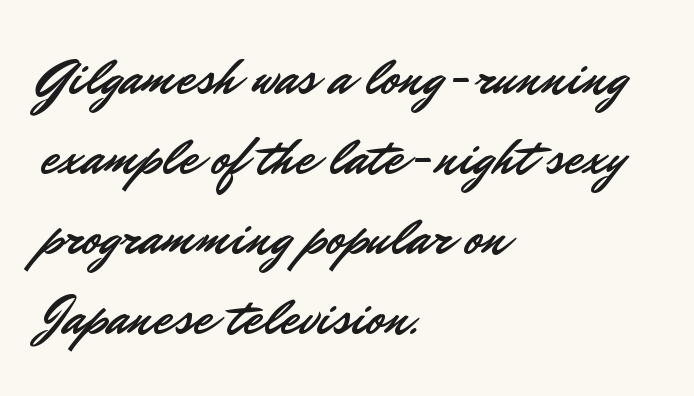
Q: Is the text italic (slanted)? A: Yes.
Q: Is the typeface a serif or a sans-serif typeface? A: Sans-serif.
Q: Is the text underlined? A: No.
Q: How is the paragraph aligned? A: Left-aligned.
Q: Is the spacing between letters normal or unusually wide? A: Normal.
Q: Is the spacing between lines tight, normal or loose? A: Normal.
Q: Width (condensed, normal, or wide)? A: Normal.
Q: Stroke contrast? A: Low.
Q: x-height? A: Small.
Q: Monospaced? A: No.
